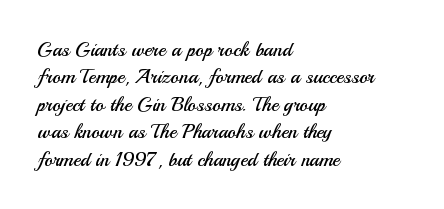
Q: Is the text bold? A: No.
Q: Is the text italic (slanted)? A: Yes.
Q: Is the text underlined? A: No.
Q: How is the paragraph aligned? A: Left-aligned.
Q: Is the spacing between letters normal or unusually wide? A: Normal.
Q: Is the spacing between lines tight, normal or loose? A: Normal.
